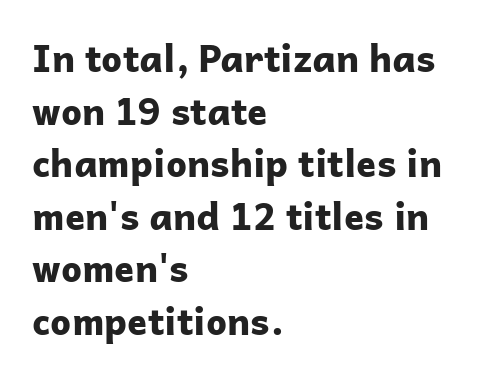
The image shows 37 px bold sans-serif type, upright; set left-aligned, normal line spacing (1.42x), normal letter spacing, not underlined; low stroke contrast and a medium x-height.
